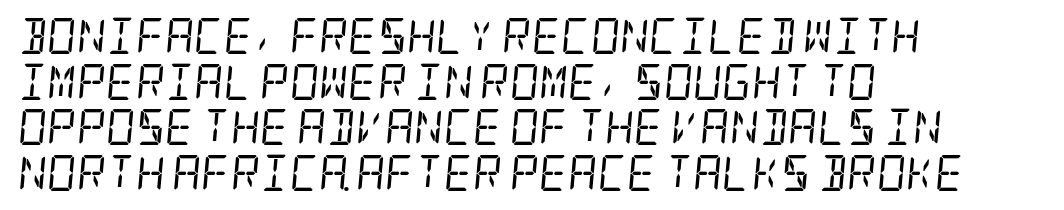
The gap between lines stays unmarked. The letterforms sit at book weight or below. Check where the strokes stop: tiny serifs finish them off. The font's italic variant was chosen for this text.
